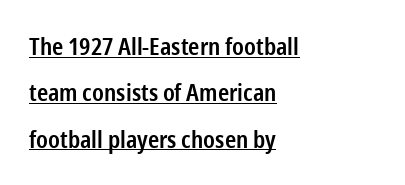
Glyph-to-glyph distance matches everyday printed text. The type sits square on the baseline with zero lean. Loosely led — the rows are spread out. Compared with a centered layout, this one pins lines to the left instead. Underlining? Definitely there. What weight is shown? A semibold, between regular and bold.
